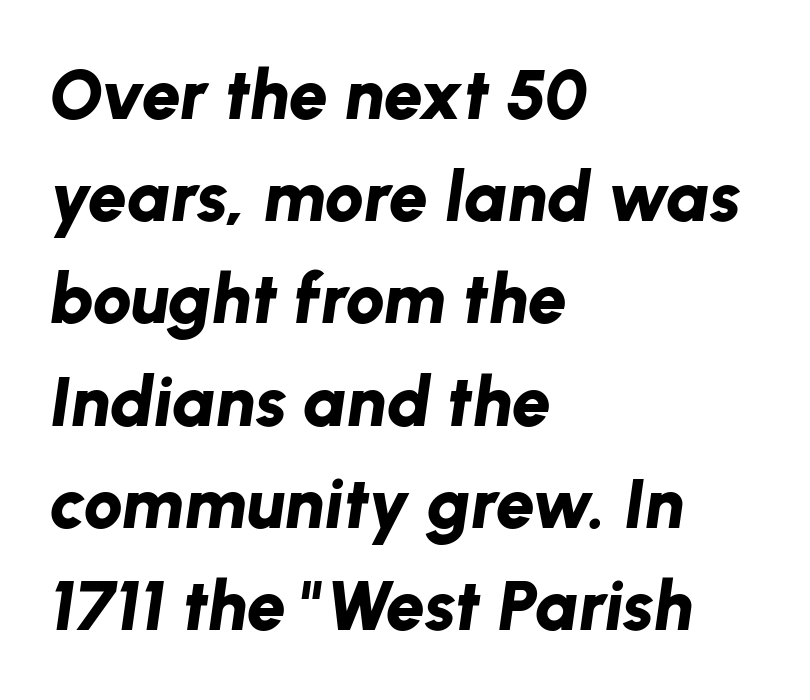
Glyph-to-glyph distance matches everyday printed text. Each letter keeps its own natural width here, so spacing adapts to shape. It's the slanting kind of type. The block of text has a typical density, with ordinary space between rows. The lines are quadded left. In terms of weight, the rendering is a true, heavy bold.
